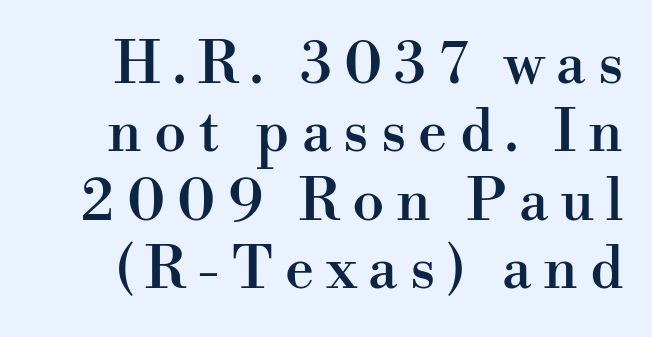
{"serif": "yes", "italic": "no", "width": "normal", "stroke_contrast": "high", "x_height": "small", "monospaced": "no", "underline": "no", "line_spacing_ratio": 1.18, "letter_spacing": "wide", "letter_spacing_em": 0.21, "glyph_px": 58}
